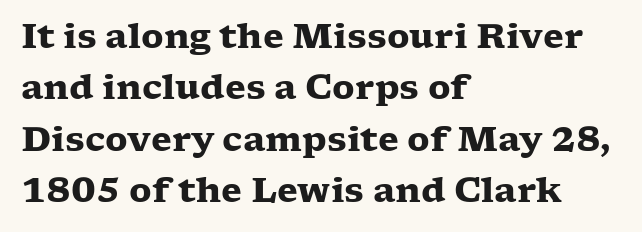
{"serif": "yes", "italic": "no", "bold": "yes", "weight": "heavy", "width": "wide", "stroke_contrast": "low", "x_height": "medium", "monospaced": "no", "underline": "no", "align": "left", "line_spacing": "normal", "line_spacing_ratio": 1.51, "letter_spacing": "normal", "letter_spacing_em": 0.0, "glyph_px": 34}
